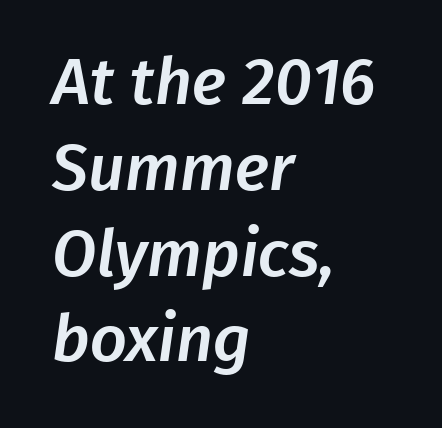
Serifs: no, the terminals of the letterforms are clean. Underlining? Definitely not there. Words appear dense and cohesive because spacing is normal. Where is the straight margin? On the left.
